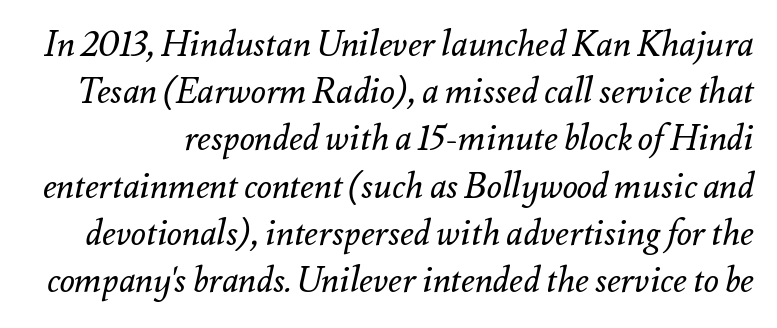
{"italic": "yes", "lean": "right", "slant_degrees": 12, "bold": "no", "weight": "regular", "width": "normal", "stroke_contrast": "medium", "x_height": "small", "monospaced": "no", "underline": "no", "line_spacing": "normal", "line_spacing_ratio": 1.35, "letter_spacing": "normal", "letter_spacing_em": 0.0, "glyph_px": 35}
